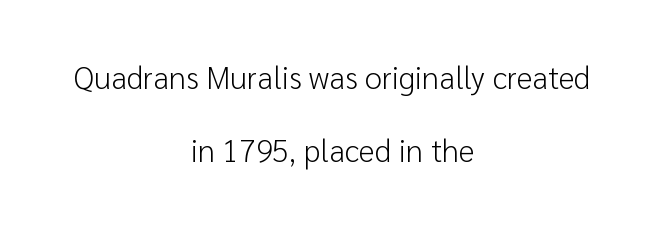
Font category for this specimen: sans-serif. Underline: absent. The rendering uses natural spacing where letterforms have individual widths. The tracking reads as untouched default to a designer's eye. If you drew a line through each stem, it would be perfectly vertical.
